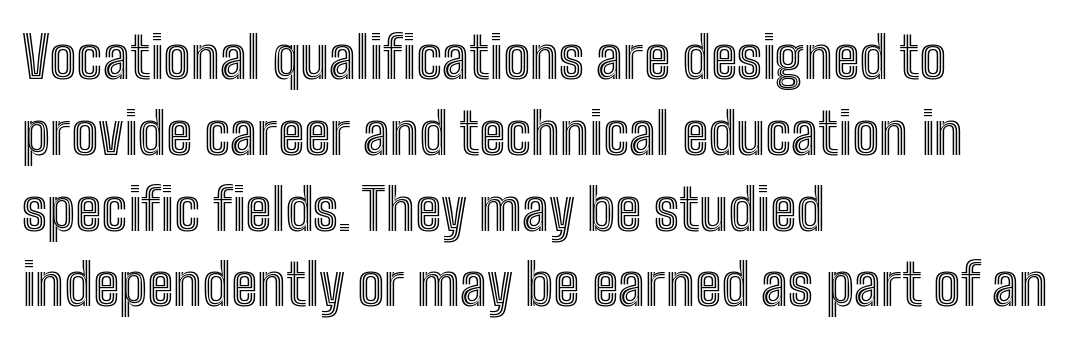
You could not count columns in this text — the font is proportionally spaced. Each new line begins a customary step beneath the previous one. Words float on clear page, feet unadorned. Visually the block forms a straight wall on the left and a jagged coastline on the right.
